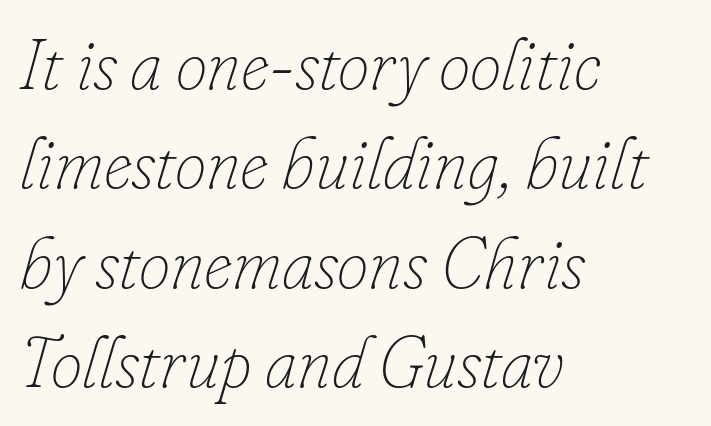
A typesetter would call this proportional, since set widths differ per character. The specimen reads as italic at a glance. Default kerning and tracking; the words read as compact shapes. Evenly set lines give the paragraph a standard silhouette. Leftover space on each line is placed entirely after the last word. Compared with a typical body face, this is equally light or lighter still.
